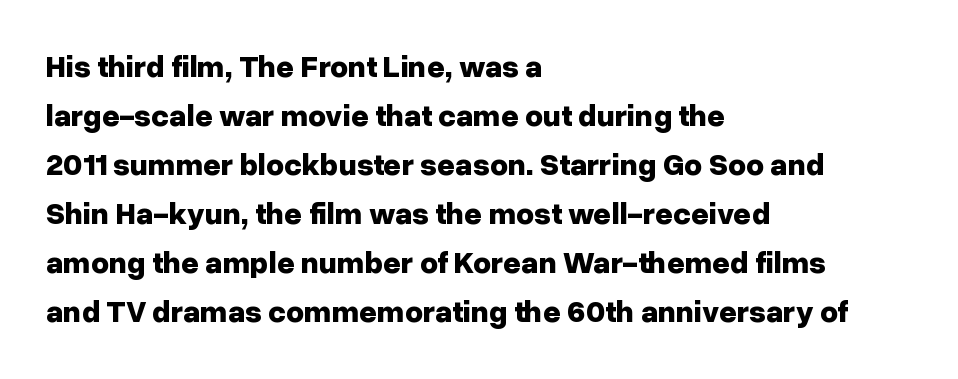
Q: Is the text bold? A: Yes.
Q: Is the text italic (slanted)? A: No, it is upright.
Q: Is the typeface a serif or a sans-serif typeface? A: Sans-serif.
Q: Is the text underlined? A: No.
Q: How is the paragraph aligned? A: Left-aligned.
Q: Is the spacing between letters normal or unusually wide? A: Normal.
Q: Is the spacing between lines tight, normal or loose? A: Normal.
Q: Width (condensed, normal, or wide)? A: Normal.
Q: Stroke contrast? A: Low.
Q: x-height? A: Medium.
Q: Monospaced? A: No.
